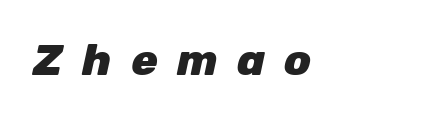
Q: Is the text bold? A: Yes.
Q: Is the text italic (slanted)? A: Yes, it leans right by about 12 degrees.
Q: Is the text underlined? A: No.
Q: Is the spacing between letters normal or unusually wide? A: Unusually wide.
Q: Width (condensed, normal, or wide)? A: Normal.
Q: Stroke contrast? A: Low.
Q: x-height? A: Medium.
Q: Monospaced? A: No.
